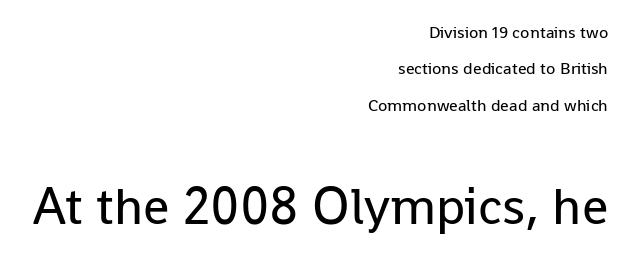
The image shows 52 px regular-weight sans-serif type, upright; set right-aligned, loose line spacing (2.14x), normal letter spacing, not underlined; the second (bottom) block is 3.06x larger; low stroke contrast and a medium x-height.
